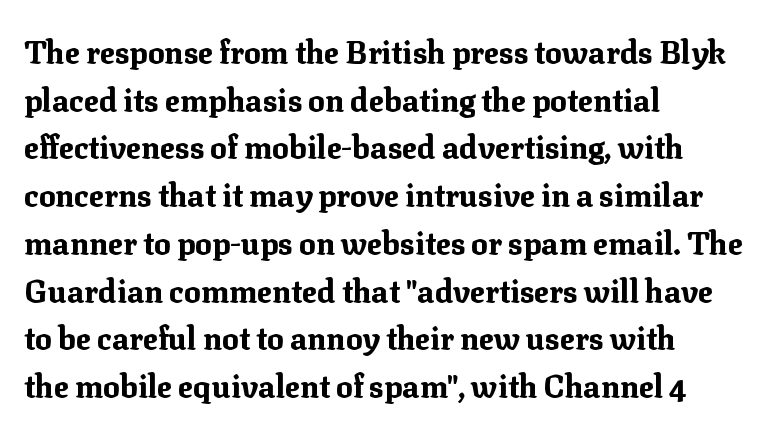
{"serif": "yes", "italic": "no", "bold": "yes", "weight": "bold", "width": "normal", "stroke_contrast": "medium", "x_height": "medium", "monospaced": "no", "underline": "no", "align": "left", "line_spacing": "normal", "line_spacing_ratio": 1.54, "letter_spacing": "normal", "letter_spacing_em": 0.0, "glyph_px": 31}
